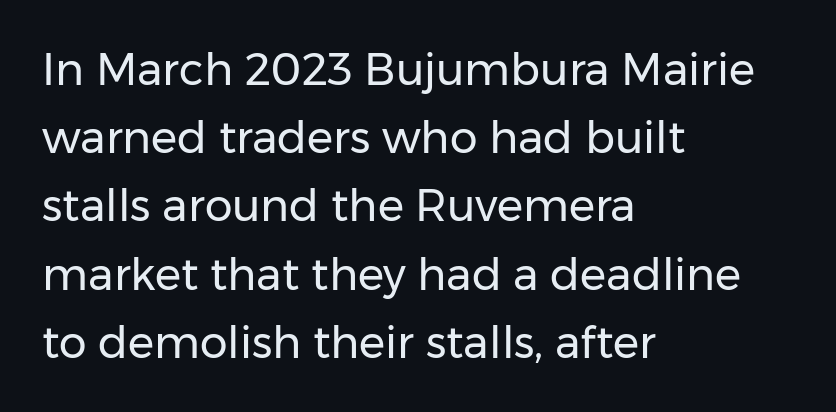
Q: Is the text bold? A: No.
Q: Is the text italic (slanted)? A: No, it is upright.
Q: Is the typeface a serif or a sans-serif typeface? A: Sans-serif.
Q: Is the text underlined? A: No.
Q: How is the paragraph aligned? A: Left-aligned.
Q: Is the spacing between letters normal or unusually wide? A: Normal.
Q: Is the spacing between lines tight, normal or loose? A: Normal.
Q: Width (condensed, normal, or wide)? A: Normal.
Q: Stroke contrast? A: Low.
Q: x-height? A: Medium.
Q: Monospaced? A: No.
